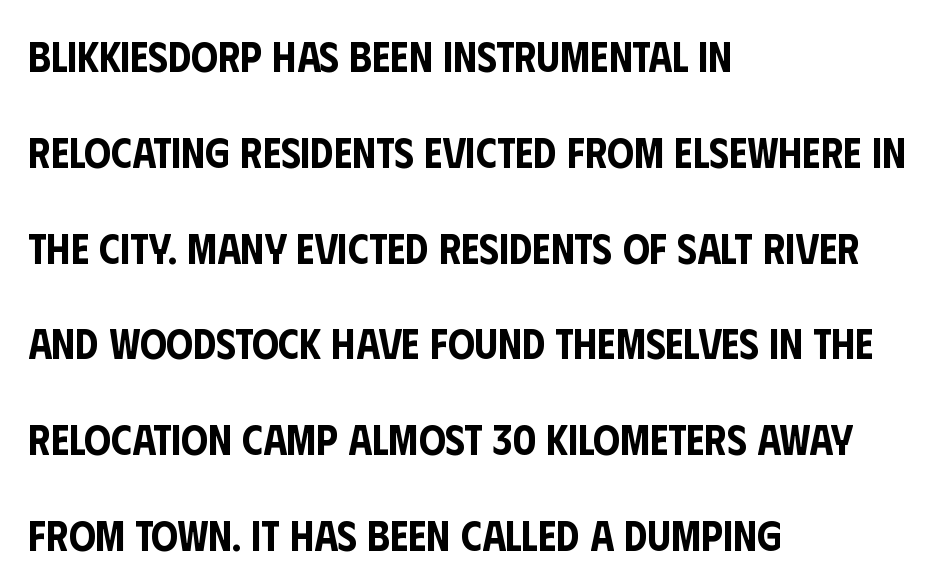
The image shows 42 px condensed sans-serif type, upright; set left-aligned, loose line spacing (2.28x), normal letter spacing, not underlined; low stroke contrast and a large x-height.
